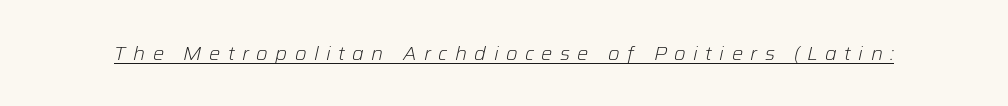
The image shows 20 px text type, italic (leaning right); set unusually wide letter spacing (+0.37 em), underlined.
